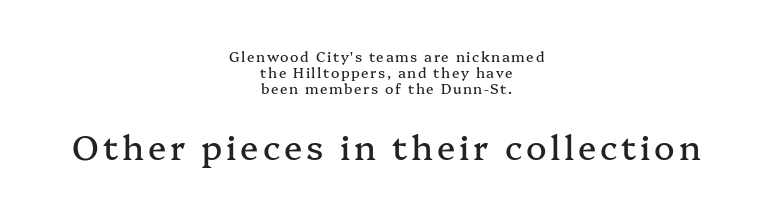
The image shows 34 px serif type, upright; set centered, tight line spacing (1.15x), not underlined; the second (bottom) block is 2.43x larger; medium stroke contrast and a medium x-height.
